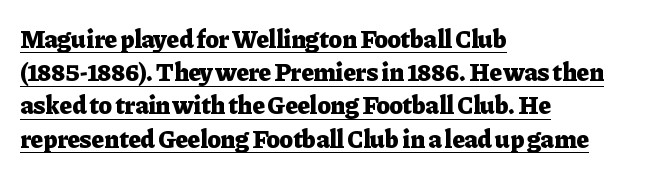
The image shows 25 px bold type, upright; set left-aligned, normal line spacing (1.33x), normal letter spacing, underlined.
